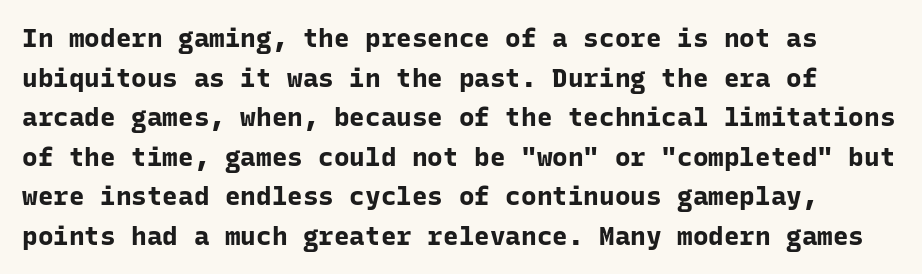
Q: Is the text bold? A: Yes.
Q: Is the text italic (slanted)? A: No, it is upright.
Q: Is the text underlined? A: No.
Q: Is the spacing between letters normal or unusually wide? A: Normal.
Q: Is the spacing between lines tight, normal or loose? A: Normal.
